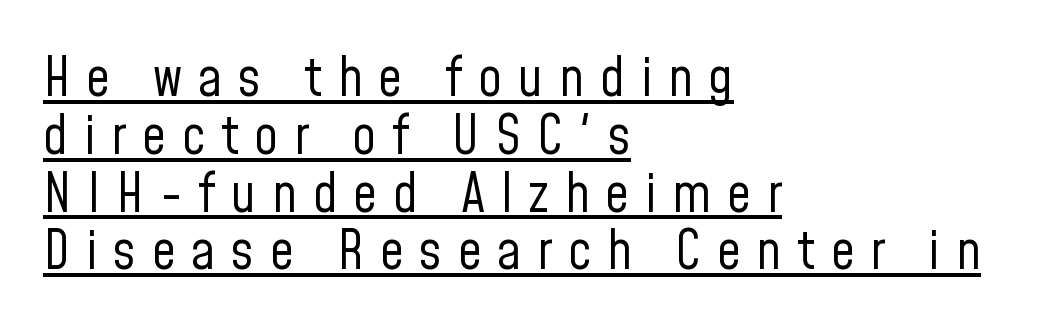
Spacing between characters has been opened up far beyond the box default. Regarding leading, the lines here are crowded together. Each line of the rendering has a horizontal stroke beneath the glyphs. The rendering uses natural spacing where letterforms have individual widths. What kind of face is this? One without serifs — a sans.
